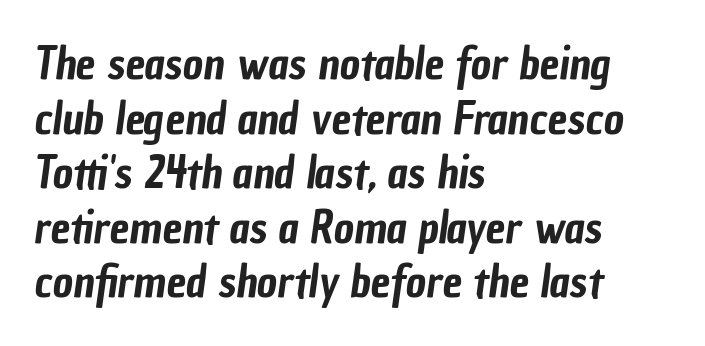
Horizontal alignment here is leftward, the default for most running prose. The string is rendered with underlining switched off. Inter-character spacing is left at the font's built-in metrics. You can tell from the bare stems that sans-serif type was used.
